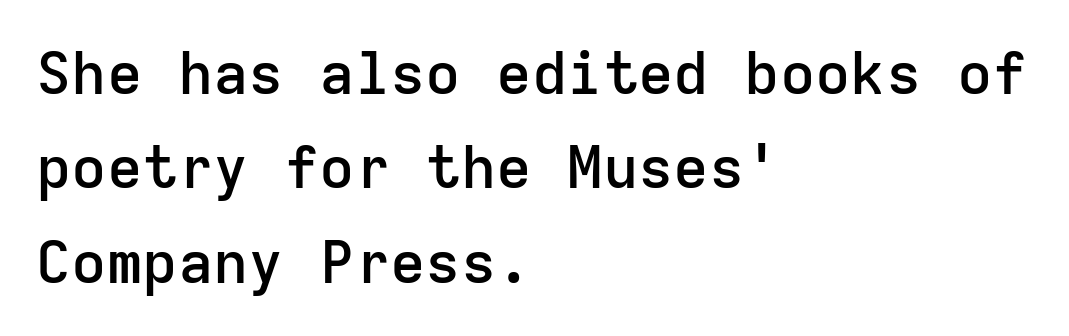
The image shows 59 px semibold sans-serif type, upright, monospaced; set left-aligned, normal line spacing (1.6x), normal letter spacing, not underlined; low stroke contrast and a medium x-height.
